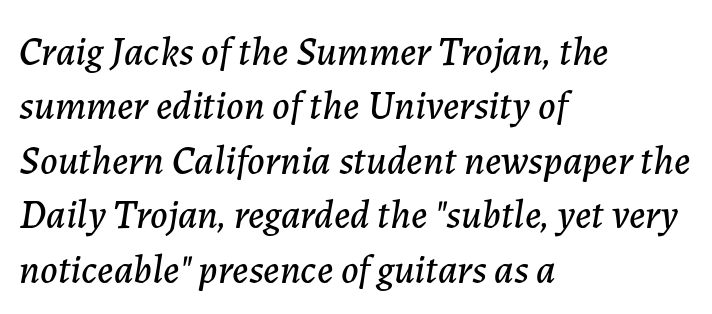
The rendering uses natural spacing where letterforms have individual widths. No word sits above an underline. The letters sit at their default tracking, neither squeezed nor spread. Typeset ragged right — the left edge is the straight one.
